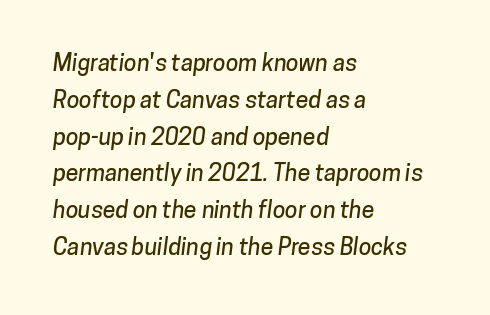
Each line starts at the same left margin while the right side varies. Rule under the text: the space is simply empty. If you measured baseline to baseline, you'd find a middling distance. Honestly, the letter spacing is just normal — you wouldn't notice it.
